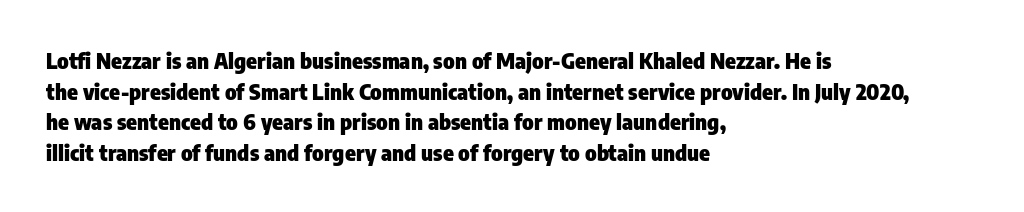
Q: Is the text bold? A: Yes.
Q: Is the text italic (slanted)? A: No, it is upright.
Q: Is the text underlined? A: No.
Q: How is the paragraph aligned? A: Left-aligned.
Q: Is the spacing between letters normal or unusually wide? A: Normal.
Q: Is the spacing between lines tight, normal or loose? A: Normal.
